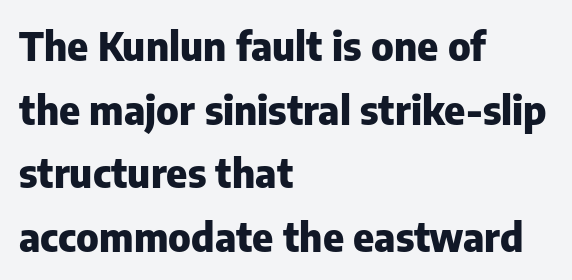
In CSS terms this would be text-align: left. Its strokes are broad and dark, the hallmark of bold type. The designer left line spacing at the default. Anything drawn beneath the words? Only blank space. A typesetter would label this face a sans. The passage shown has conventional tracking throughout.
